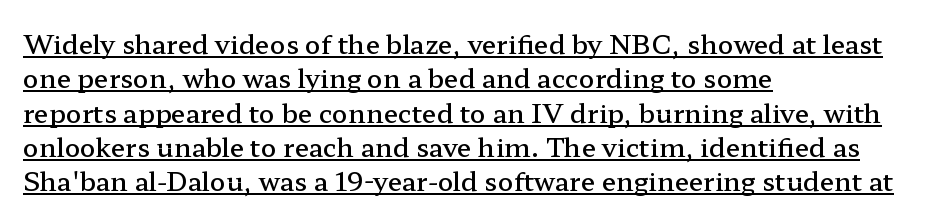
{"italic": "no", "bold": "semi", "underline": "yes", "align": "left", "line_spacing": "normal", "line_spacing_ratio": 1.32, "letter_spacing": "normal", "letter_spacing_em": 0.0, "glyph_px": 26}
